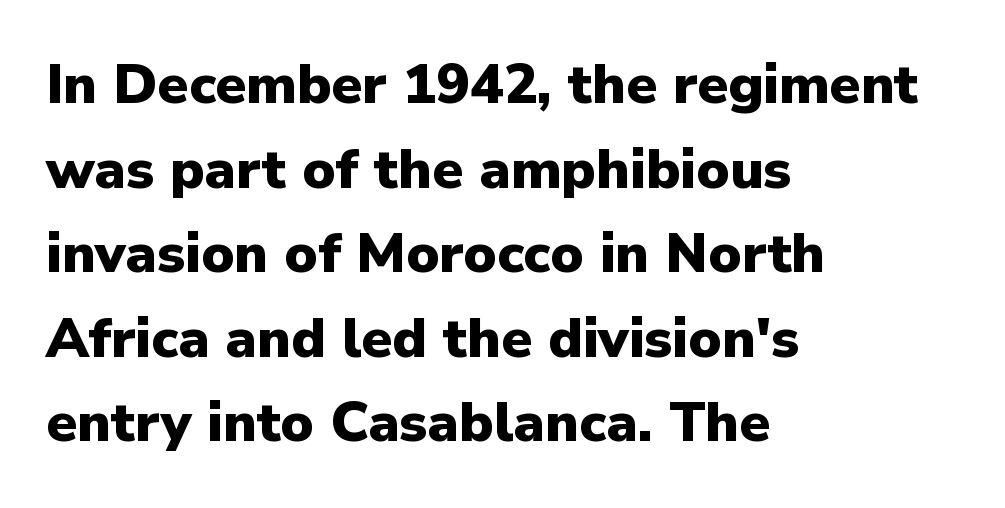
{"serif": "no", "italic": "no", "bold": "yes", "weight": "heavy", "width": "normal", "stroke_contrast": "low", "x_height": "medium", "monospaced": "no", "underline": "no", "align": "left", "line_spacing": "normal", "line_spacing_ratio": 1.51, "letter_spacing": "normal", "letter_spacing_em": 0.0, "glyph_px": 56}
